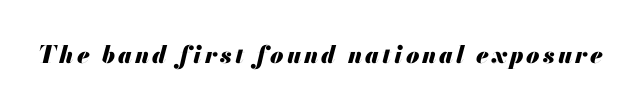
The image shows 24 px bold type, italic (leaning right); set not underlined.
